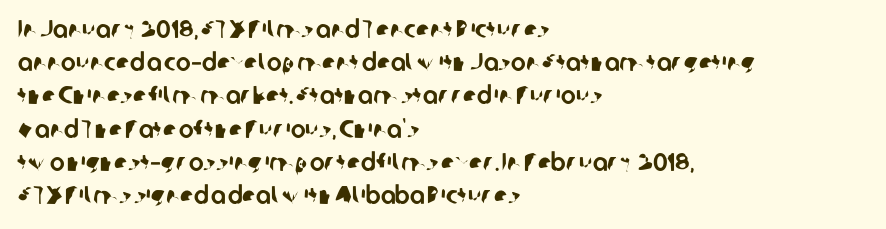
Q: Is the text underlined? A: No.
Q: How is the paragraph aligned? A: Left-aligned.
Q: Is the spacing between letters normal or unusually wide? A: Normal.
Q: Is the spacing between lines tight, normal or loose? A: Normal.
